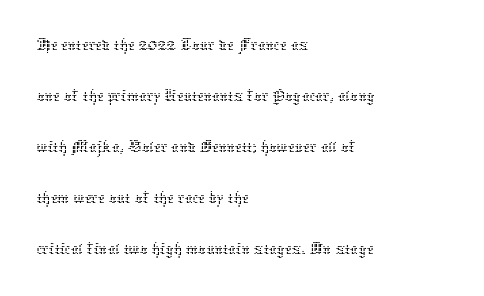
{"italic": "no", "bold": "no", "weight": "thin", "width": "normal", "stroke_contrast": "low", "x_height": "medium", "monospaced": "no", "underline": "no", "align": "left", "line_spacing": "normal", "line_spacing_ratio": 1.34, "letter_spacing": "normal", "letter_spacing_em": 0.0, "glyph_px": 38}
